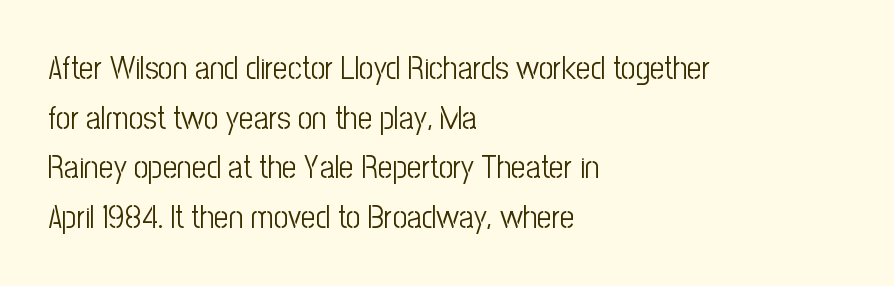
{"serif": "no", "italic": "no", "bold": "no", "weight": "light", "width": "condensed", "stroke_contrast": "low", "x_height": "medium", "monospaced": "no", "underline": "no", "align": "left", "line_spacing": "normal", "line_spacing_ratio": 1.55, "letter_spacing": "normal", "letter_spacing_em": 0.0, "glyph_px": 32}
